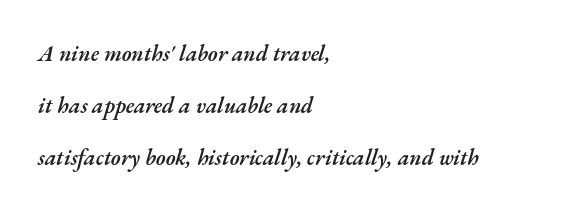
The image shows 22 px text type, italic (leaning right); set left-aligned, loose line spacing (2.36x), normal letter spacing, not underlined.
